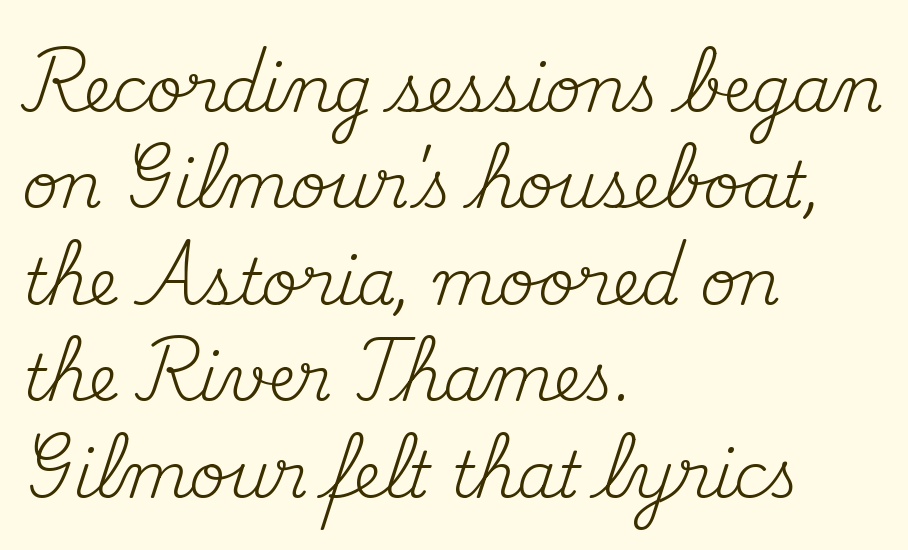
Baseline-to-baseline distance is the conventional proportion of letter height. Is this a fixed-width face? No — the glyphs have proportional, varying widths. Which margin do the lines hug? The left one — the right edge is uneven. The area under the type is left untouched. Glyph-to-glyph distance matches everyday printed text.
